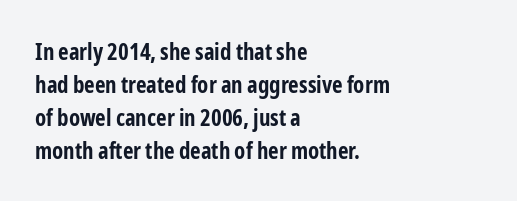
Q: Is the text bold? A: Yes.
Q: Is the text italic (slanted)? A: No, it is upright.
Q: Is the text underlined? A: No.
Q: How is the paragraph aligned? A: Left-aligned.
Q: Is the spacing between letters normal or unusually wide? A: Normal.
Q: Is the spacing between lines tight, normal or loose? A: Normal.
